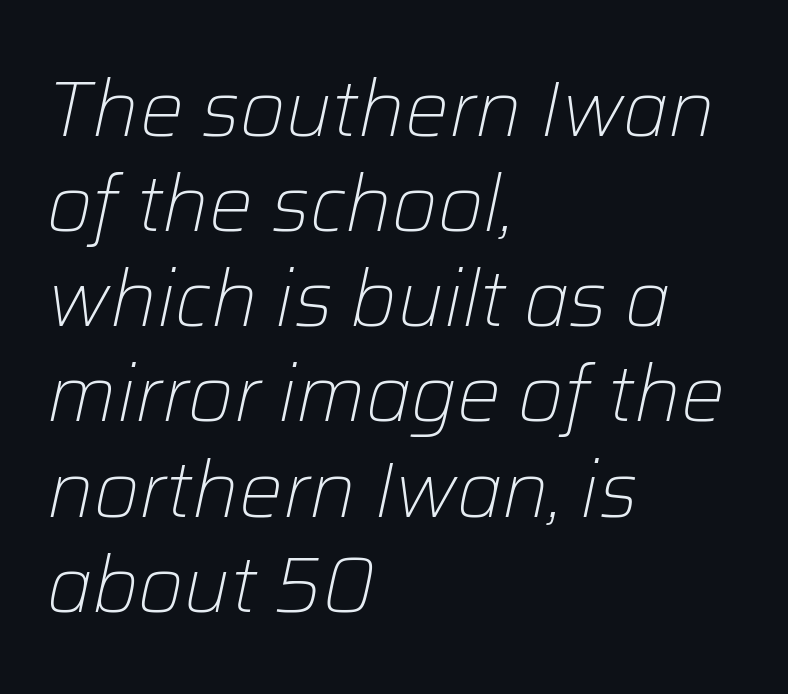
Q: Is the text bold? A: No.
Q: Is the text italic (slanted)? A: Yes, it leans right by about 12 degrees.
Q: Is the text underlined? A: No.
Q: How is the paragraph aligned? A: Left-aligned.
Q: Is the spacing between letters normal or unusually wide? A: Normal.
Q: Width (condensed, normal, or wide)? A: Normal.
Q: Stroke contrast? A: Low.
Q: x-height? A: Medium.
Q: Monospaced? A: No.
